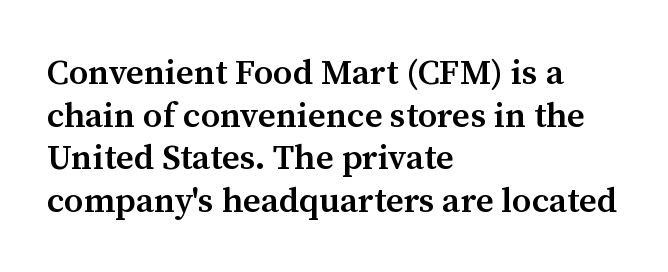
Q: Is the text bold? A: Semi-bold.
Q: Is the text italic (slanted)? A: No, it is upright.
Q: Is the typeface a serif or a sans-serif typeface? A: Serif.
Q: Is the text underlined? A: No.
Q: How is the paragraph aligned? A: Left-aligned.
Q: Is the spacing between letters normal or unusually wide? A: Normal.
Q: Width (condensed, normal, or wide)? A: Normal.
Q: Stroke contrast? A: Medium.
Q: x-height? A: Medium.
Q: Monospaced? A: No.
